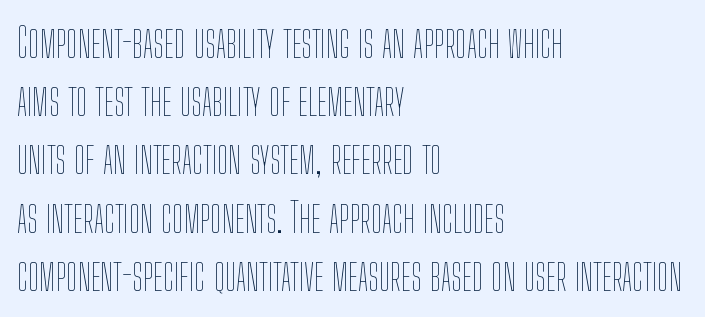
The image shows 41 px thin, condensed type, upright; set left-aligned, normal line spacing (1.42x), normal letter spacing, not underlined; low stroke contrast and a medium x-height.
